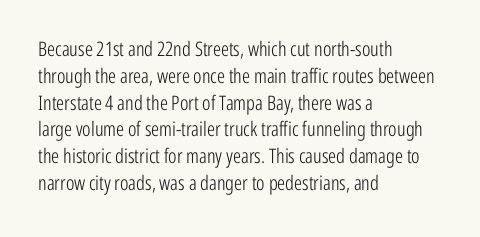
Q: Is the text bold? A: No.
Q: Is the text italic (slanted)? A: No, it is upright.
Q: Is the text underlined? A: No.
Q: How is the paragraph aligned? A: Left-aligned.
Q: Is the spacing between letters normal or unusually wide? A: Normal.
Q: Is the spacing between lines tight, normal or loose? A: Normal.
